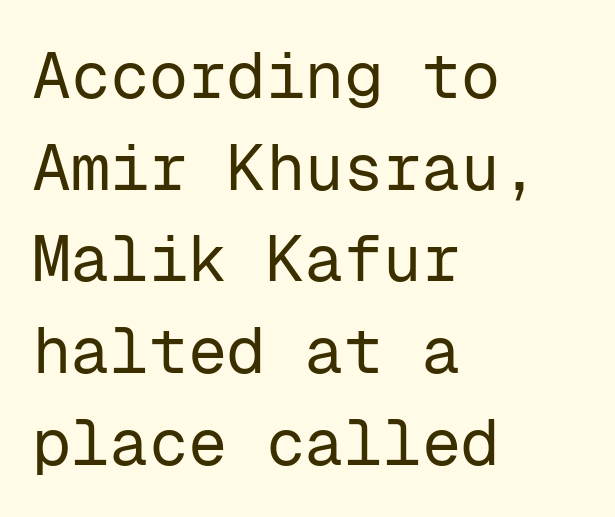
Q: Is the text bold? A: No.
Q: Is the text italic (slanted)? A: No, it is upright.
Q: Is the typeface a serif or a sans-serif typeface? A: Sans-serif.
Q: Is the text underlined? A: No.
Q: How is the paragraph aligned? A: Left-aligned.
Q: Is the spacing between letters normal or unusually wide? A: Normal.
Q: Is the spacing between lines tight, normal or loose? A: Normal.
Q: Width (condensed, normal, or wide)? A: Normal.
Q: Stroke contrast? A: Low.
Q: x-height? A: Medium.
Q: Monospaced? A: Yes.
